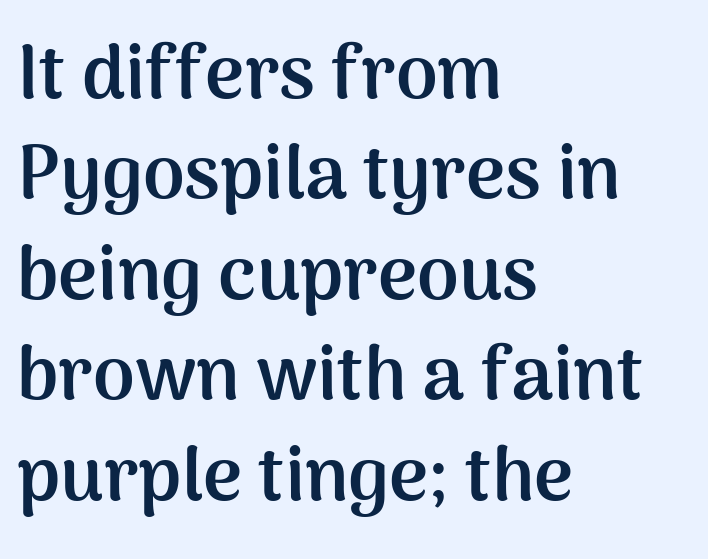
The image shows 75 px semibold sans-serif type, upright; set left-aligned, normal line spacing (1.34x), normal letter spacing, not underlined; medium stroke contrast and a medium x-height.
